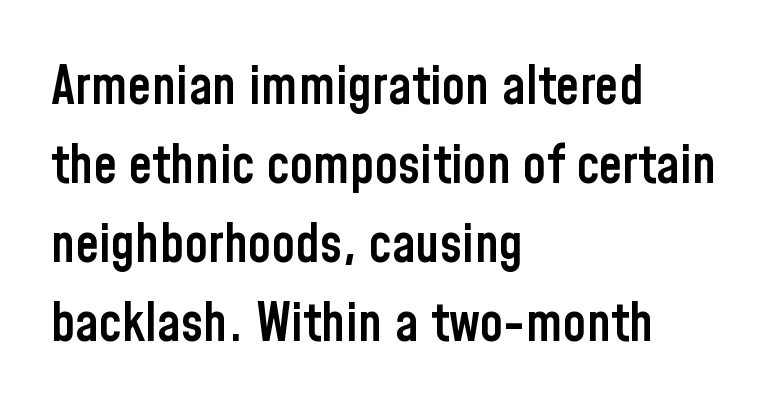
The image shows 53 px semibold, condensed sans-serif type, upright; set left-aligned, normal line spacing (1.49x), normal letter spacing, not underlined; low stroke contrast and a medium x-height.
